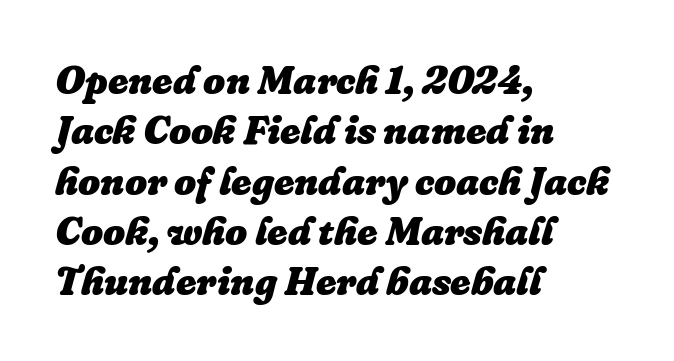
Q: Is the text bold? A: Yes.
Q: Is the text italic (slanted)? A: Yes, it leans right by about 16 degrees.
Q: Is the text underlined? A: No.
Q: How is the paragraph aligned? A: Left-aligned.
Q: Is the spacing between letters normal or unusually wide? A: Normal.
Q: Is the spacing between lines tight, normal or loose? A: Normal.
Q: Width (condensed, normal, or wide)? A: Normal.
Q: Stroke contrast? A: Low.
Q: x-height? A: Medium.
Q: Monospaced? A: No.
